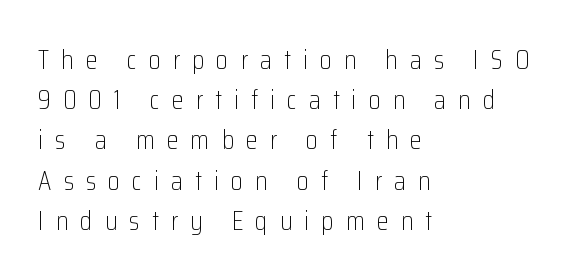
{"italic": "no", "bold": "no", "underline": "no", "align": "left", "line_spacing": "normal", "line_spacing_ratio": 1.49, "letter_spacing": "wide", "letter_spacing_em": 0.45, "glyph_px": 27}
